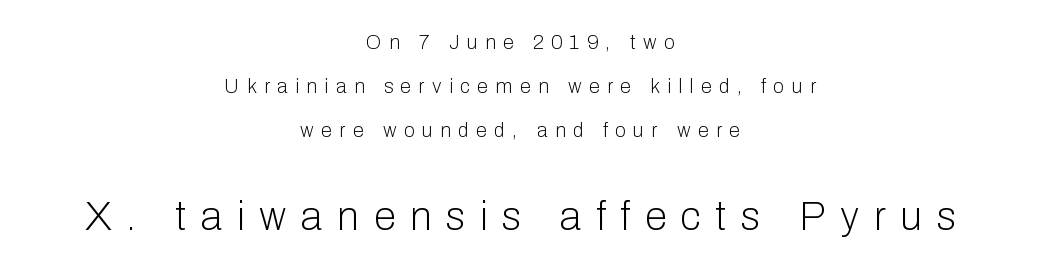
Q: Is the text bold? A: No.
Q: Is the text italic (slanted)? A: No, it is upright.
Q: Is the typeface a serif or a sans-serif typeface? A: Sans-serif.
Q: Is the text underlined? A: No.
Q: How is the paragraph aligned? A: Centered.
Q: Is the spacing between letters normal or unusually wide? A: Unusually wide.
Q: Is the spacing between lines tight, normal or loose? A: Loose.
Q: Which block of text is set in a larger size, the first (top) or the second (bottom)? A: The second (bottom) one.
Q: Width (condensed, normal, or wide)? A: Normal.
Q: Stroke contrast? A: Low.
Q: x-height? A: Medium.
Q: Monospaced? A: No.
